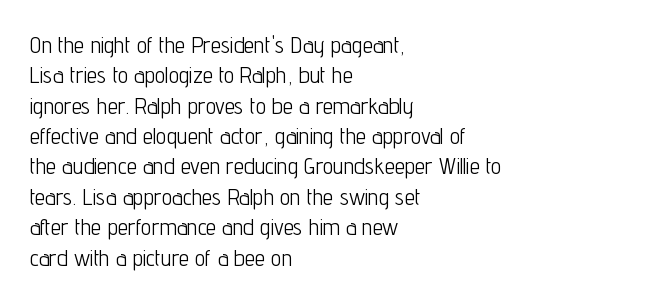
The image shows 23 px text type, upright; set left-aligned, normal line spacing (1.32x), normal letter spacing, not underlined.
